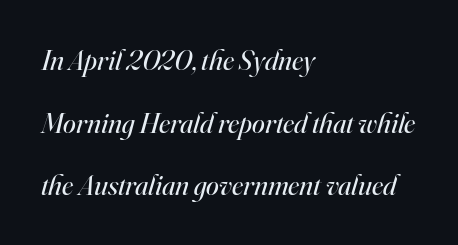
The image shows 29 px regular-weight serif type, italic (leaning right); set left-aligned, loose line spacing (2.16x), normal letter spacing, not underlined; high stroke contrast and a small x-height.
